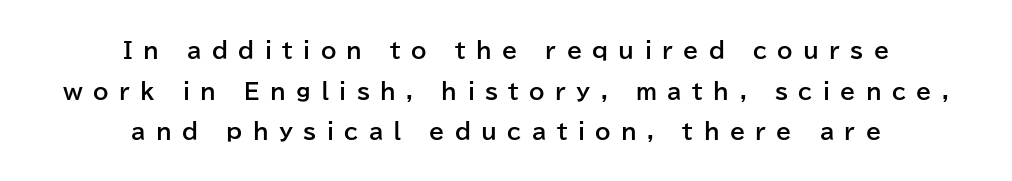
Clear beneath every line of the passage. Nope, not italic — everything's standing straight. Pretty heavy lettering here — definitely bold. Tracking value appears strongly positive — letters spread wide. Every row of glyphs is offset so its center matches the block's center.
